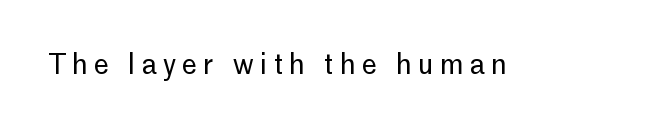
Letter spacing: wide. Is the type heavy? It reads as light-to-regular instead. Clear beneath every line of the passage. Every character sits straight up, as roman type does.
